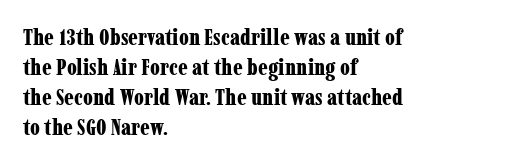
Q: Is the text bold? A: Yes.
Q: Is the text italic (slanted)? A: No, it is upright.
Q: Is the text underlined? A: No.
Q: How is the paragraph aligned? A: Left-aligned.
Q: Is the spacing between letters normal or unusually wide? A: Normal.
Q: Is the spacing between lines tight, normal or loose? A: Normal.
